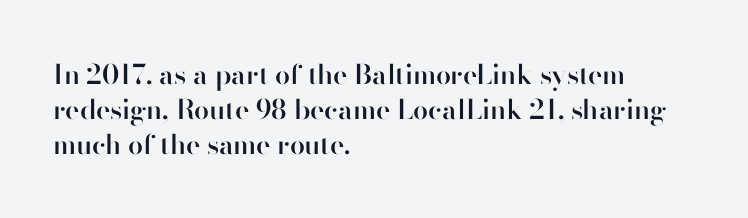
The image shows 27 px text type, upright; set left-aligned, normal line spacing (1.29x), normal letter spacing, not underlined.
